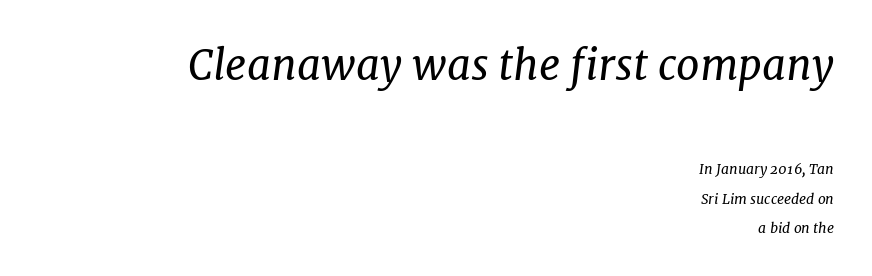
A flush-right, rag-left setting is used for this passage. Vertical spacing — loose. The cut favours lightness, reaching ordinary text weight at its darkest. The earlier block is typeset at a bigger size than the later block. These lines are composed in type with serifs. The baseline area is clear.
